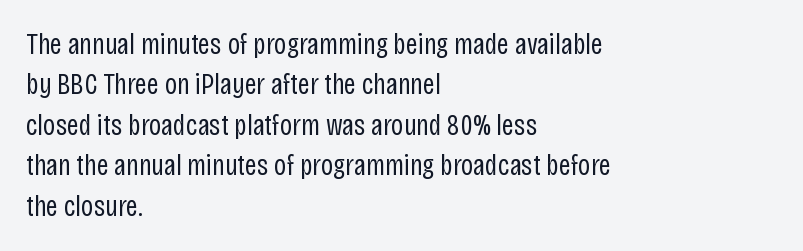
The typesetter chose a ragged-right arrangement here. Proportional: the letters do not fall into vertical columns. Observe the ordinary spacing: letters are neighbours, not strangers. Any mark beneath the type? The region is blank. The block of text has a typical density, with ordinary space between rows. The type family on display is of the sans-serif kind.
